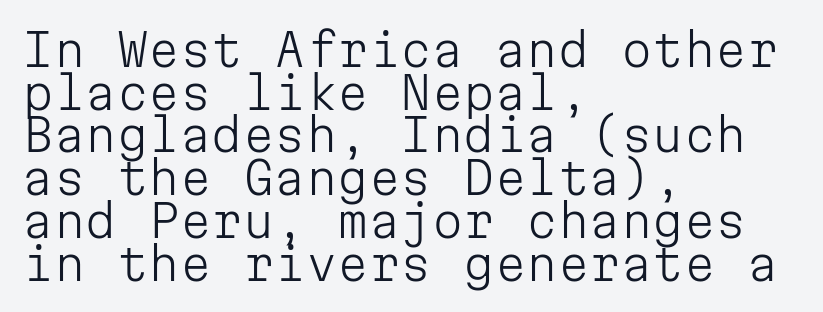
{"serif": "no", "italic": "no", "bold": "no", "weight": "light", "width": "normal", "stroke_contrast": "low", "x_height": "medium", "monospaced": "yes", "underline": "no", "align": "left", "line_spacing": "tight", "line_spacing_ratio": 0.95, "letter_spacing": "normal", "letter_spacing_em": 0.0, "glyph_px": 45}
